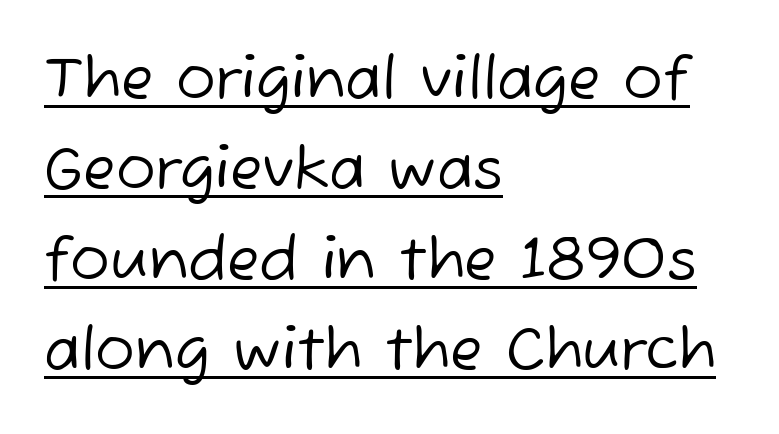
The image shows 59 px regular-weight sans-serif type; set left-aligned, normal line spacing (1.53x), normal letter spacing, underlined; low stroke contrast and a medium x-height.
